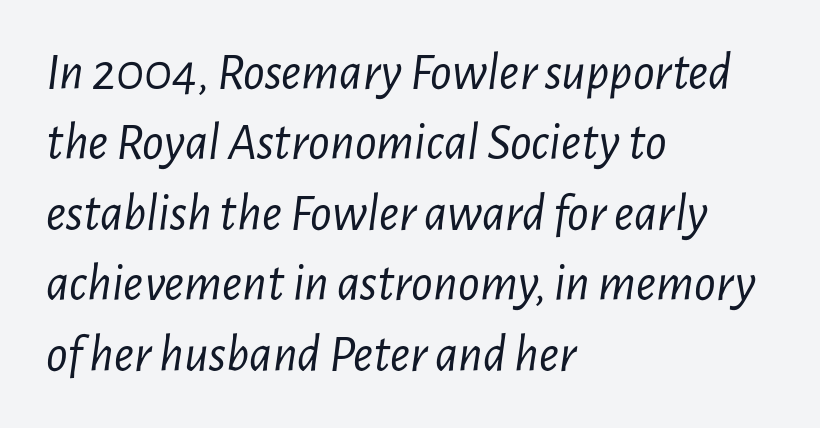
Here the glyphs are tracked normally, forming tight word shapes. Evenly set lines give the paragraph a standard silhouette. Stroke mass is kept to a normal reading level or below. A student would call this left alignment; a typographer would say flush left, rag right. This sample uses an oblique cut, with every glyph tilted off the vertical. Character widths vary here, with narrow letters taking less room than wide ones.
